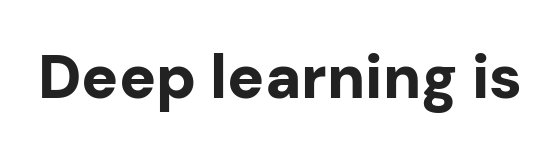
This sample uses plain, unmodified letter spacing. Bold? Absolutely — the strokes are thick and heavy. Note: no serifs on the glyphs. The type sits square on the baseline with zero lean. Plain, unruled lines of type.
